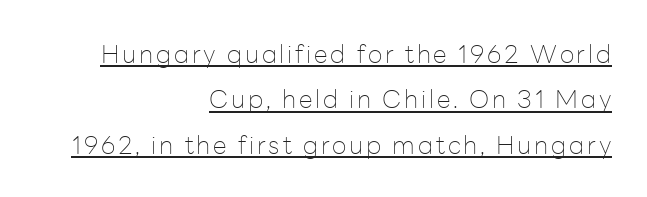
Q: Is the text bold? A: No.
Q: Is the text italic (slanted)? A: No, it is upright.
Q: Is the text underlined? A: Yes.
Q: How is the paragraph aligned? A: Right-aligned.
